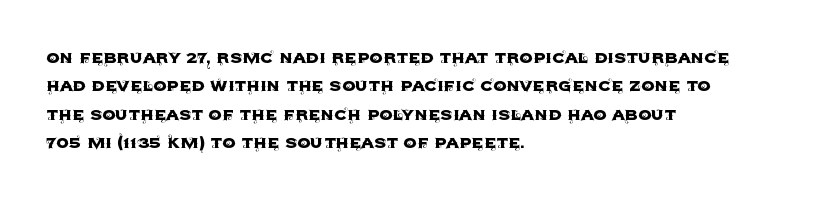
{"italic": "no", "underline": "no", "align": "left", "line_spacing": "normal", "line_spacing_ratio": 1.35, "letter_spacing": "normal", "letter_spacing_em": 0.0, "glyph_px": 21}
